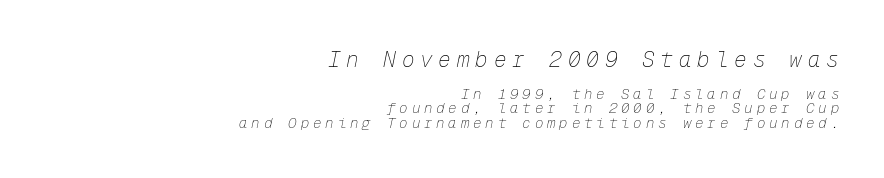
{"italic": "yes", "lean": "right", "slant_degrees": 12, "bold": "no", "underline": "no", "align": "right", "line_spacing": "tight", "line_spacing_ratio": 1.04, "letter_spacing": "wide", "letter_spacing_em": 0.28, "larger_block": "first", "size_ratio": 1.5, "glyph_px": 21}
